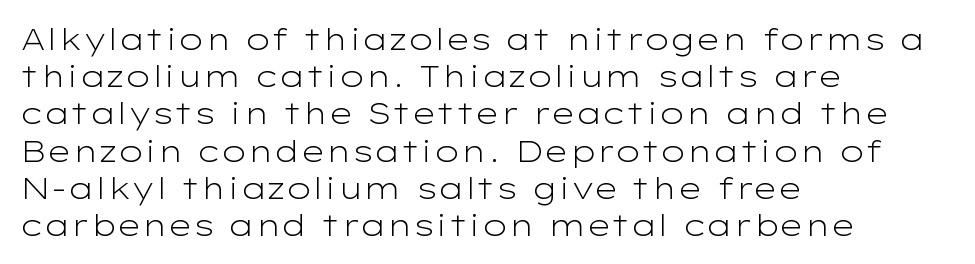
The text was rendered using a sans face with plain stroke endings. Inter-character spacing is left at the font's built-in metrics. A student would call this left alignment; a typographer would say flush left, rag right. Character widths vary here, with narrow letters taking less room than wide ones. Descender tails drop into unmarked territory.
